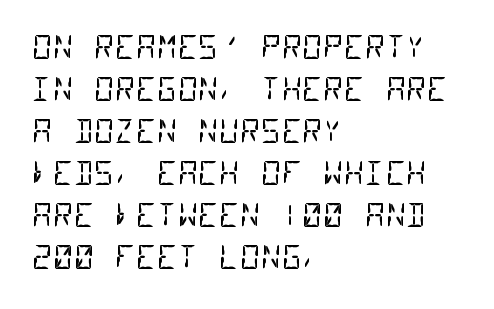
Q: Is the text bold? A: No.
Q: Is the typeface a serif or a sans-serif typeface? A: Sans-serif.
Q: Is the text underlined? A: No.
Q: How is the paragraph aligned? A: Left-aligned.
Q: Is the spacing between letters normal or unusually wide? A: Normal.
Q: Is the spacing between lines tight, normal or loose? A: Normal.
Q: Width (condensed, normal, or wide)? A: Condensed.
Q: Stroke contrast? A: Low.
Q: x-height? A: Large.
Q: Monospaced? A: Yes.
